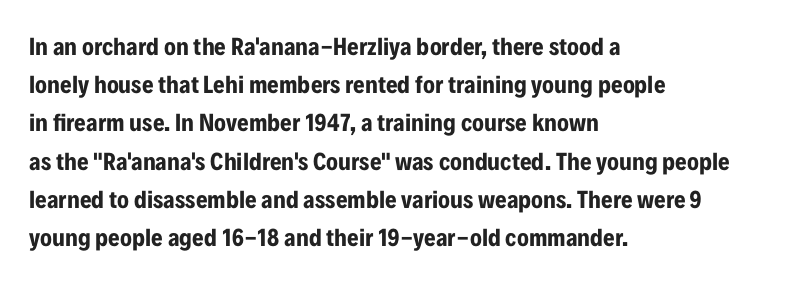
Lines of text with bare space underneath. Quick note: interline space is typical. The line texture is even and compact thanks to regular tracking. The letters stand straight up with perfectly vertical stems. I'd describe the lettering as bold — thick and assertive.
